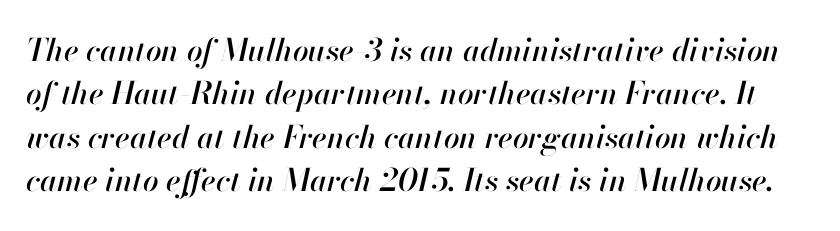
Q: Is the text italic (slanted)? A: Yes, it leans right by about 13 degrees.
Q: Is the text underlined? A: No.
Q: Is the spacing between letters normal or unusually wide? A: Normal.
Q: Is the spacing between lines tight, normal or loose? A: Normal.
Q: Width (condensed, normal, or wide)? A: Normal.
Q: Stroke contrast? A: High.
Q: x-height? A: Small.
Q: Monospaced? A: No.
